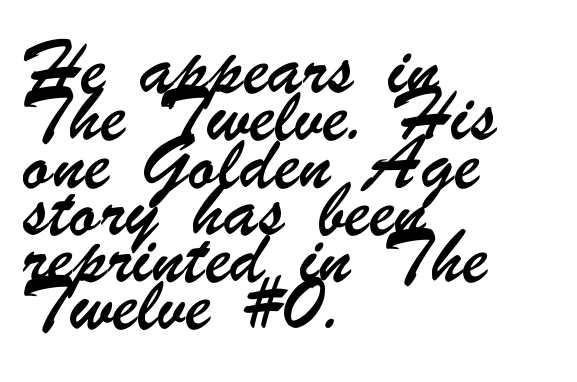
The image shows 34 px condensed sans-serif type; set left-aligned, normal line spacing (1.39x), normal letter spacing, not underlined; low stroke contrast and a small x-height.
